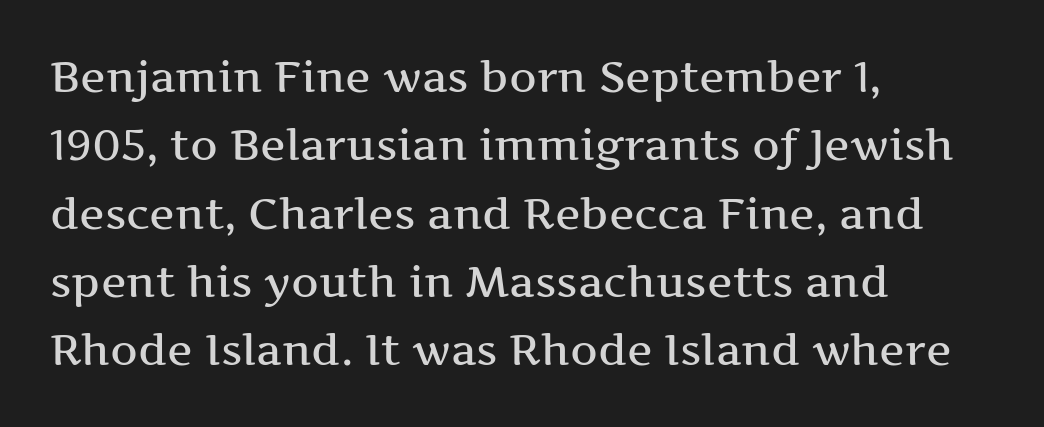
These lines are set flush left with a ragged right edge. You can tell from the footed stems that serif type was used. The passage shown is typed in a proportional face where columns would drift. Style check: upright. Decoration check: the copy has no underline.
